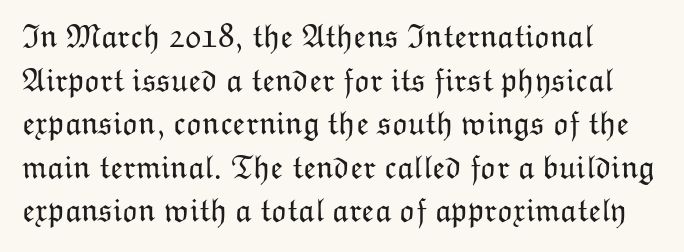
Upright lettering throughout. The rendering uses natural spacing where letterforms have individual widths. Vertically, the passage feels balanced, rows spaced as you'd expect. You could call the tracking neutral — neither tight nor loose. The zone under the glyphs is completely vacant.
